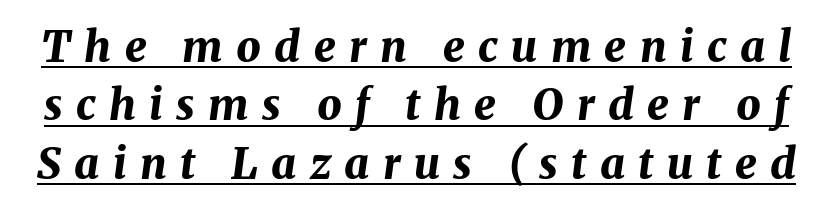
Q: Is the text bold? A: Yes.
Q: Is the text italic (slanted)? A: Yes, it leans right by about 8 degrees.
Q: Is the text underlined? A: Yes.
Q: Is the spacing between letters normal or unusually wide? A: Unusually wide.
Q: Is the spacing between lines tight, normal or loose? A: Normal.
Q: Width (condensed, normal, or wide)? A: Normal.
Q: Stroke contrast? A: Medium.
Q: x-height? A: Medium.
Q: Monospaced? A: No.
